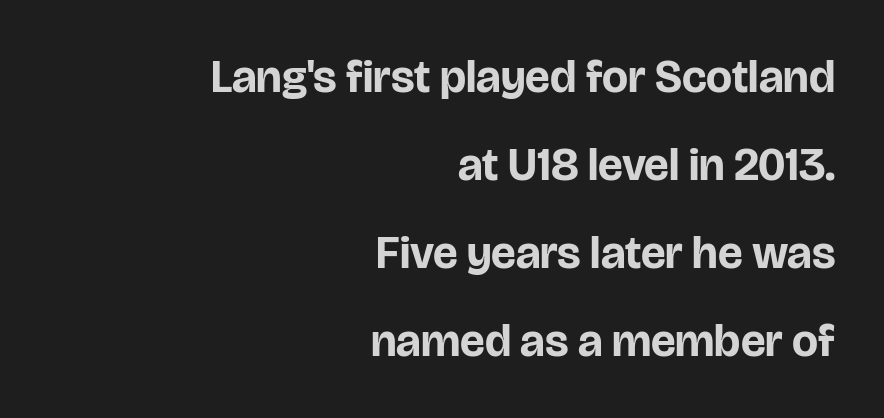
Q: Is the text bold? A: Yes.
Q: Is the text italic (slanted)? A: No, it is upright.
Q: Is the typeface a serif or a sans-serif typeface? A: Sans-serif.
Q: Is the text underlined? A: No.
Q: How is the paragraph aligned? A: Right-aligned.
Q: Is the spacing between letters normal or unusually wide? A: Normal.
Q: Is the spacing between lines tight, normal or loose? A: Loose.
Q: Width (condensed, normal, or wide)? A: Normal.
Q: Stroke contrast? A: Low.
Q: x-height? A: Large.
Q: Monospaced? A: No.
